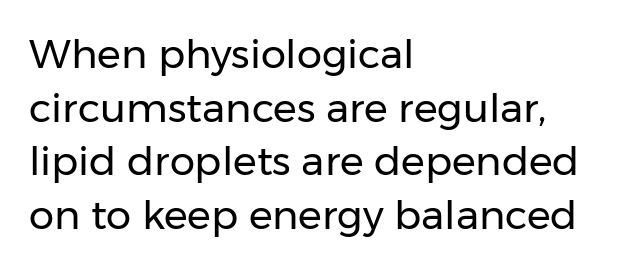
Q: Is the text bold? A: No.
Q: Is the text italic (slanted)? A: No, it is upright.
Q: Is the typeface a serif or a sans-serif typeface? A: Sans-serif.
Q: Is the text underlined? A: No.
Q: How is the paragraph aligned? A: Left-aligned.
Q: Is the spacing between letters normal or unusually wide? A: Normal.
Q: Is the spacing between lines tight, normal or loose? A: Normal.
Q: Width (condensed, normal, or wide)? A: Normal.
Q: Stroke contrast? A: Low.
Q: x-height? A: Medium.
Q: Monospaced? A: No.
